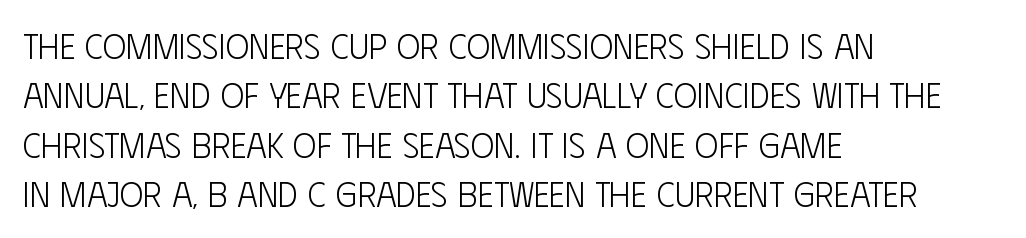
{"serif": "no", "italic": "no", "bold": "no", "weight": "light", "width": "condensed", "stroke_contrast": "low", "x_height": "large", "monospaced": "no", "underline": "no", "align": "left", "line_spacing": "normal", "line_spacing_ratio": 1.41, "letter_spacing": "normal", "letter_spacing_em": 0.0, "glyph_px": 35}
